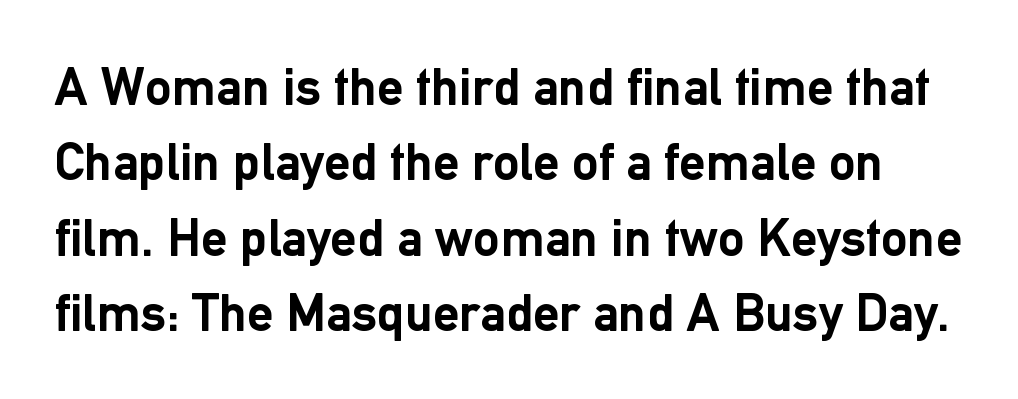
Q: Is the text bold? A: Yes.
Q: Is the text italic (slanted)? A: No, it is upright.
Q: Is the typeface a serif or a sans-serif typeface? A: Sans-serif.
Q: Is the text underlined? A: No.
Q: Is the spacing between letters normal or unusually wide? A: Normal.
Q: Is the spacing between lines tight, normal or loose? A: Normal.
Q: Width (condensed, normal, or wide)? A: Normal.
Q: Stroke contrast? A: Low.
Q: x-height? A: Medium.
Q: Monospaced? A: No.
